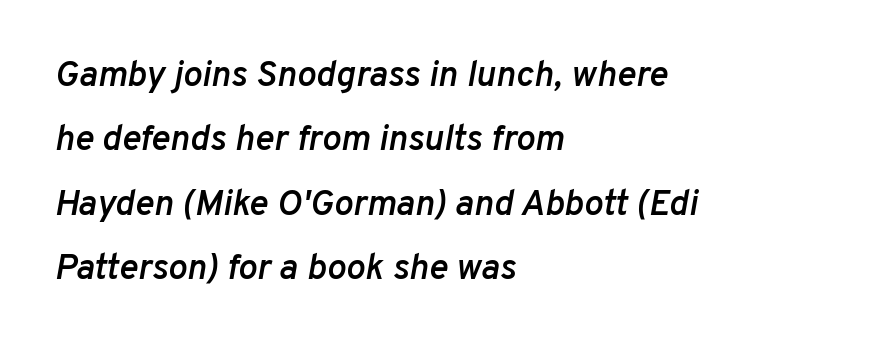
The image shows 36 px semibold type, italic (leaning right); set left-aligned, line spacing 1.79x, normal letter spacing, not underlined; low stroke contrast and a medium x-height.
